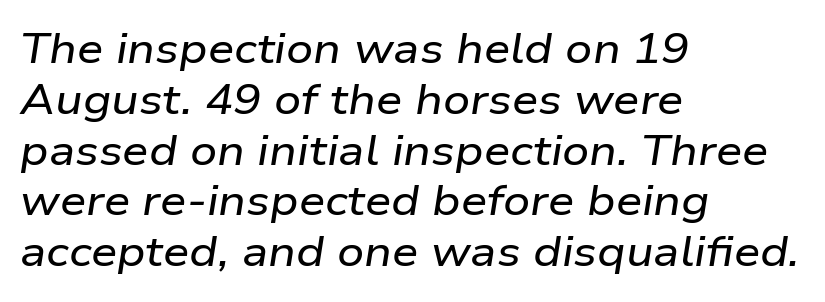
Quick note: italic. The passage shown is typed in a proportional face where columns would drift. The words here are not underlined. Nothing unusual about the tracking: characters are spaced as the font intends. This rendering uses left alignment, leaving the right contour irregular.
